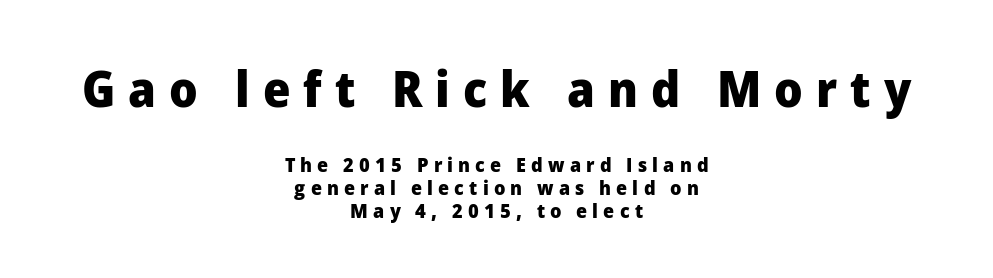
Q: Is the text bold? A: Yes.
Q: Is the text italic (slanted)? A: No, it is upright.
Q: Is the typeface a serif or a sans-serif typeface? A: Sans-serif.
Q: Is the text underlined? A: No.
Q: How is the paragraph aligned? A: Centered.
Q: Is the spacing between letters normal or unusually wide? A: Unusually wide.
Q: Is the spacing between lines tight, normal or loose? A: Tight.
Q: Which block of text is set in a larger size, the first (top) or the second (bottom)? A: The first (top) one.
Q: Width (condensed, normal, or wide)? A: Normal.
Q: Stroke contrast? A: Low.
Q: x-height? A: Medium.
Q: Monospaced? A: No.
